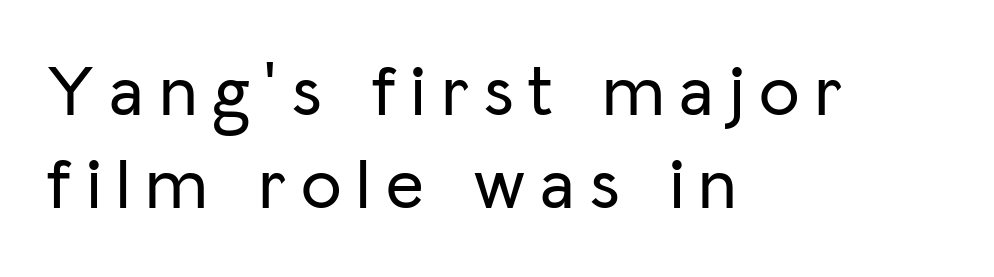
The image shows 73 px sans-serif type, upright; set left-aligned, normal line spacing (1.28x), unusually wide letter spacing (+0.21 em), not underlined; low stroke contrast and a medium x-height.
